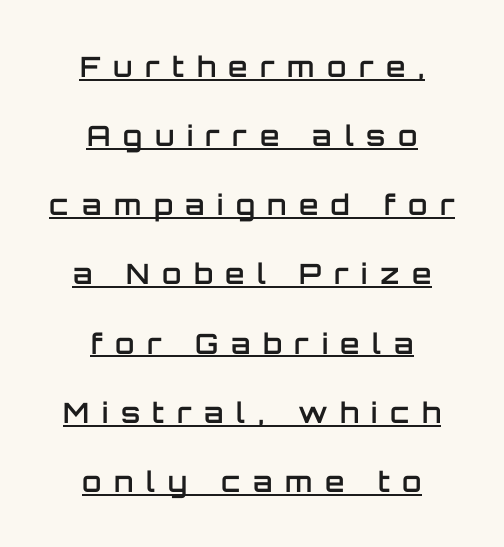
The image shows 28 px semibold sans-serif type, upright; set centered, loose line spacing (2.47x), unusually wide letter spacing (+0.45 em), underlined; low stroke contrast and a large x-height.
